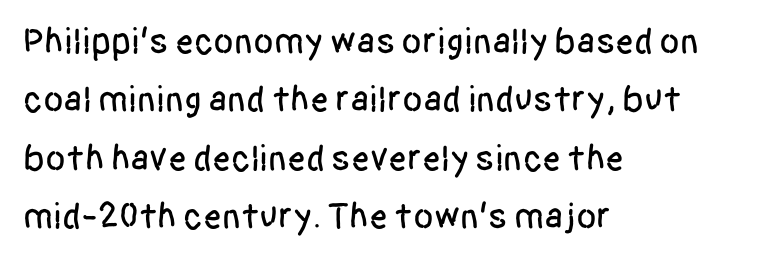
{"serif": "no", "italic": "no", "width": "condensed", "stroke_contrast": "low", "x_height": "large", "monospaced": "no", "underline": "no", "align": "left", "line_spacing": "normal", "line_spacing_ratio": 1.58, "letter_spacing": "normal", "letter_spacing_em": 0.0, "glyph_px": 37}
